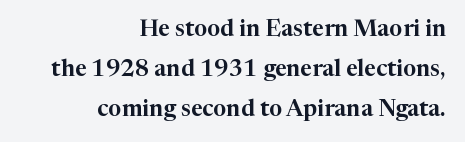
The image shows 23 px text type, upright; set right-aligned, line spacing 1.73x, normal letter spacing, not underlined.
